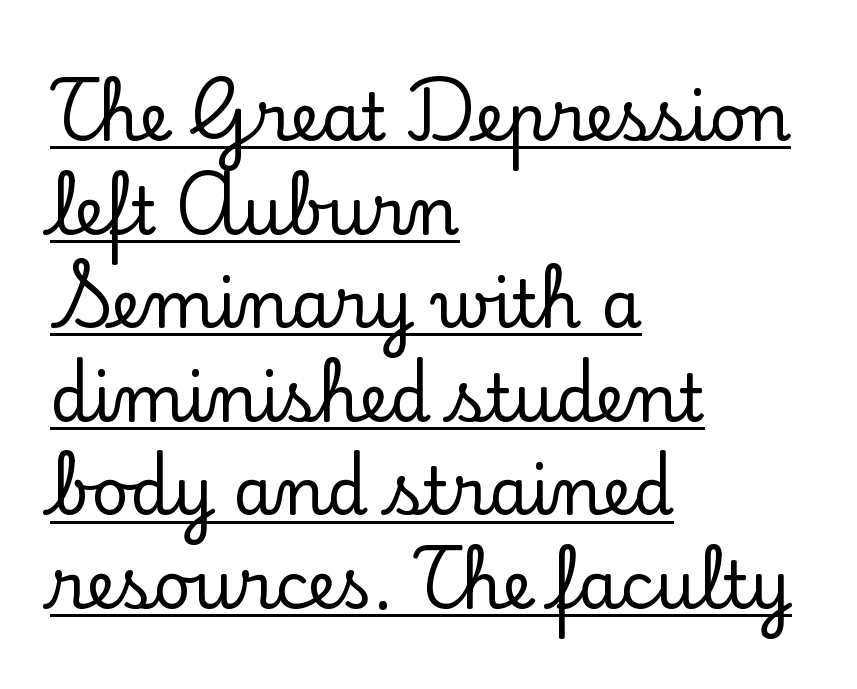
Teacher's note: observe the even left margin — that is flush-left alignment. A typesetter would label this face a serif. Quick note: underline on. Each new line begins a customary step beneath the previous one.
